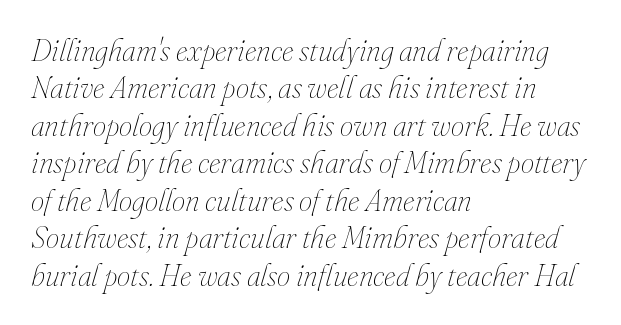
{"italic": "yes", "lean": "right", "slant_degrees": 16, "bold": "no", "weight": "thin", "width": "normal", "stroke_contrast": "medium", "x_height": "small", "monospaced": "no", "underline": "no", "align": "left", "line_spacing": "normal", "line_spacing_ratio": 1.25, "letter_spacing": "normal", "letter_spacing_em": 0.0, "glyph_px": 30}
